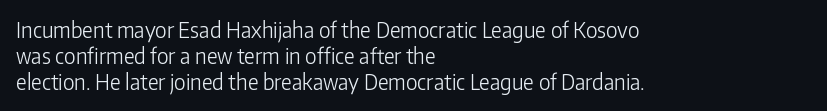
The image shows 21 px text type, upright; set left-aligned, line spacing 1.23x, normal letter spacing, not underlined.
